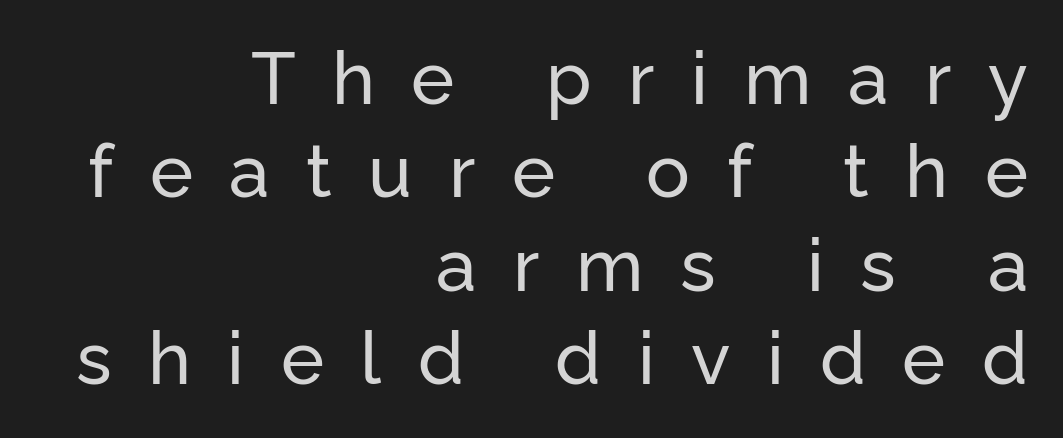
{"serif": "no", "italic": "no", "width": "normal", "stroke_contrast": "low", "x_height": "medium", "monospaced": "no", "underline": "no", "align": "right", "line_spacing": "normal", "line_spacing_ratio": 1.28, "letter_spacing": "wide", "letter_spacing_em": 0.5, "glyph_px": 73}
